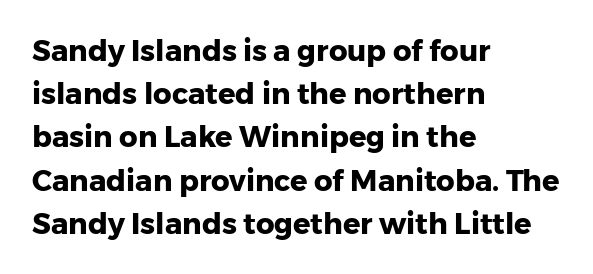
{"serif": "no", "italic": "no", "bold": "yes", "weight": "heavy", "width": "normal", "stroke_contrast": "low", "x_height": "medium", "monospaced": "no", "underline": "no", "align": "left", "line_spacing": "normal", "line_spacing_ratio": 1.49, "letter_spacing": "normal", "letter_spacing_em": 0.0, "glyph_px": 29}
